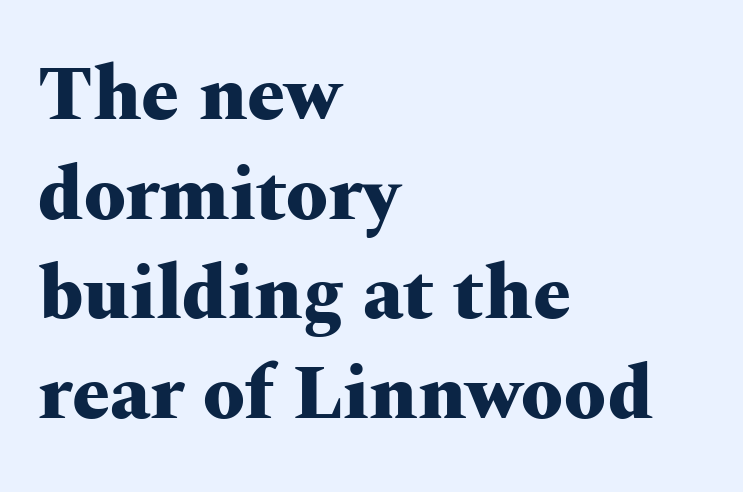
Glance below the letters and you will spot only blank space. Look at the tracking — it's just the regular setting, nothing added. The rendering uses natural spacing where letterforms have individual widths. In terms of weight, the rendering is a true, heavy bold. Small tapered or slab feet sit at the stroke ends, so this counts as serif. Every stem runs plumb, perpendicular to the baseline.
